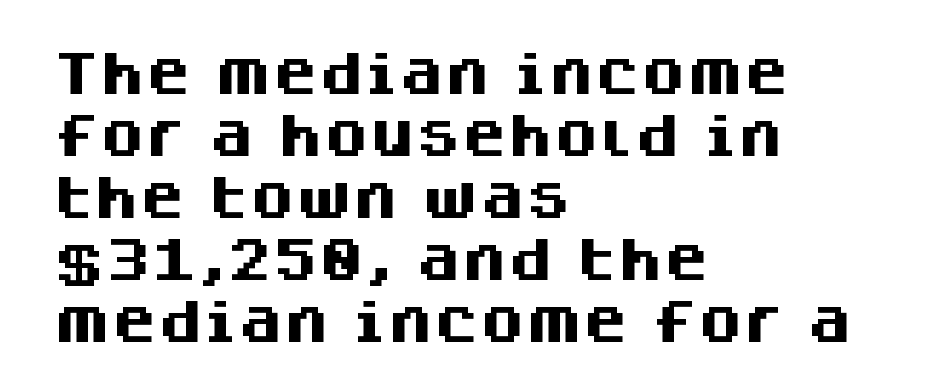
Q: Is the text bold? A: Yes.
Q: Is the text italic (slanted)? A: No, it is upright.
Q: Is the typeface a serif or a sans-serif typeface? A: Sans-serif.
Q: Is the text underlined? A: No.
Q: How is the paragraph aligned? A: Left-aligned.
Q: Is the spacing between letters normal or unusually wide? A: Normal.
Q: Is the spacing between lines tight, normal or loose? A: Normal.
Q: Width (condensed, normal, or wide)? A: Normal.
Q: Stroke contrast? A: Medium.
Q: x-height? A: Large.
Q: Monospaced? A: No.
